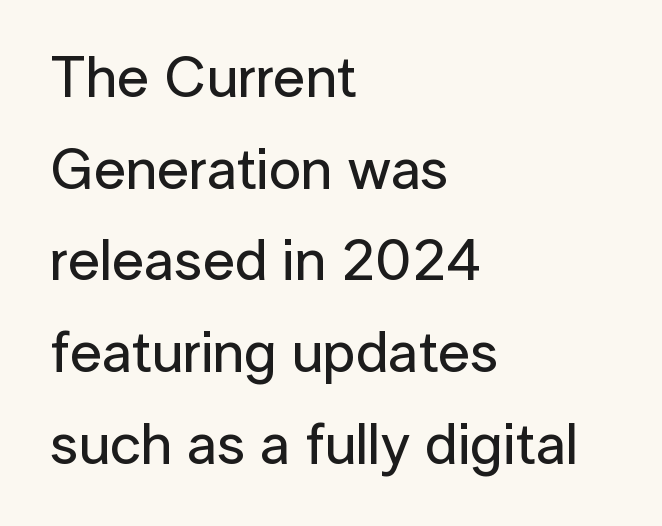
Q: Is the text italic (slanted)? A: No, it is upright.
Q: Is the typeface a serif or a sans-serif typeface? A: Sans-serif.
Q: Is the text underlined? A: No.
Q: How is the paragraph aligned? A: Left-aligned.
Q: Is the spacing between letters normal or unusually wide? A: Normal.
Q: Is the spacing between lines tight, normal or loose? A: Normal.
Q: Width (condensed, normal, or wide)? A: Normal.
Q: Stroke contrast? A: Low.
Q: x-height? A: Medium.
Q: Monospaced? A: No.
